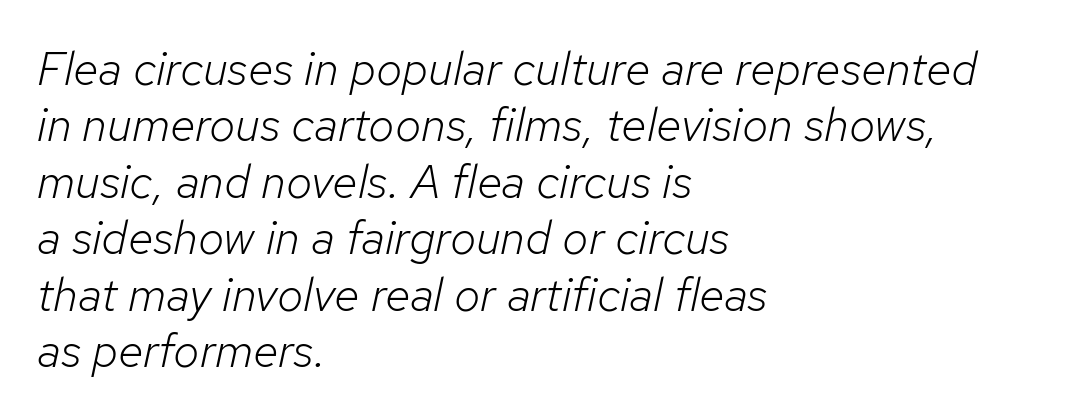
The image shows 47 px light type, italic (leaning right); set left-aligned, line spacing 1.2x, normal letter spacing, not underlined; low stroke contrast and a medium x-height.
